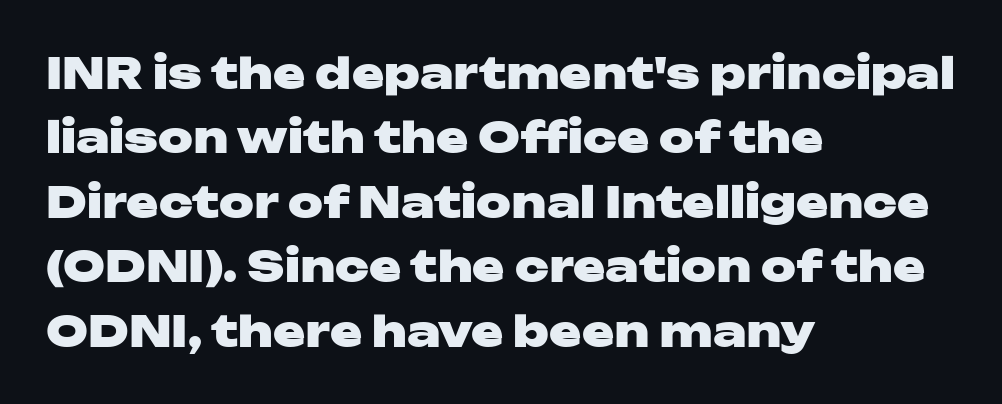
The image shows 43 px heavy, wide sans-serif type, upright; set left-aligned, normal line spacing (1.5x), normal letter spacing, not underlined; low stroke contrast and a medium x-height.
